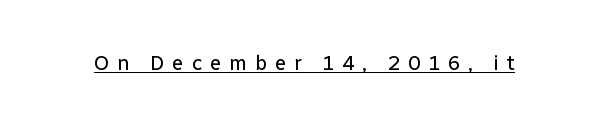
Q: Is the text bold? A: No.
Q: Is the text italic (slanted)? A: No, it is upright.
Q: Is the text underlined? A: Yes.
Q: Is the spacing between letters normal or unusually wide? A: Unusually wide.
